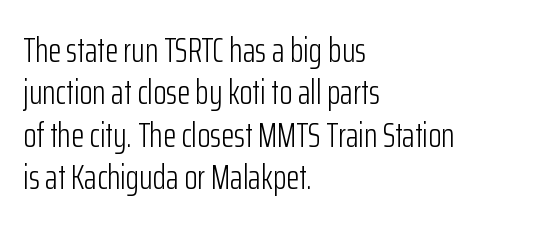
The image shows 34 px light, condensed sans-serif type, upright; set left-aligned, normal line spacing (1.25x), normal letter spacing, not underlined; low stroke contrast and a medium x-height.
